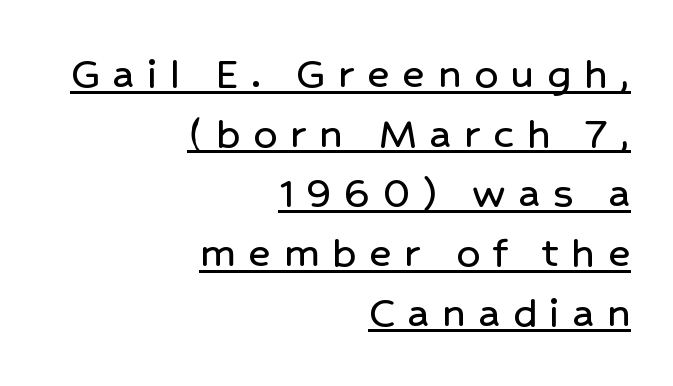
The image shows 47 px sans-serif type, upright; set right-aligned, normal line spacing (1.27x), unusually wide letter spacing (+0.27 em), underlined; low stroke contrast and a medium x-height.
